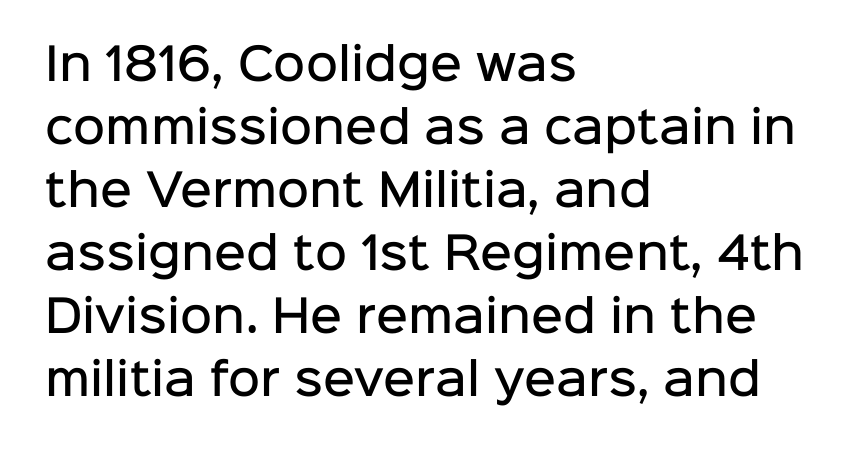
The face used here is rendered with its standard letterfit. In CSS terms this would be text-align: left. Look at the bottom of the vertical strokes: they stop flat, with no serifs. Compared with typical paragraphs, the rows here are spaced about the same.
